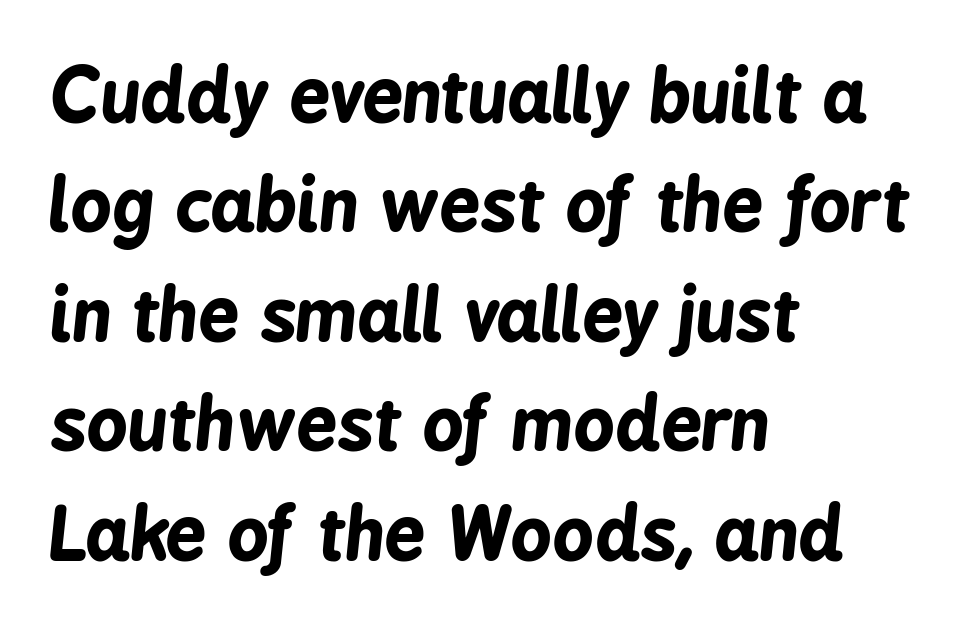
The glyphs look as if they've been sheared to an angle. Where is the straight margin? On the left. Summary of vertical rhythm: regular, with standard interline spacing. Underline: absent.
